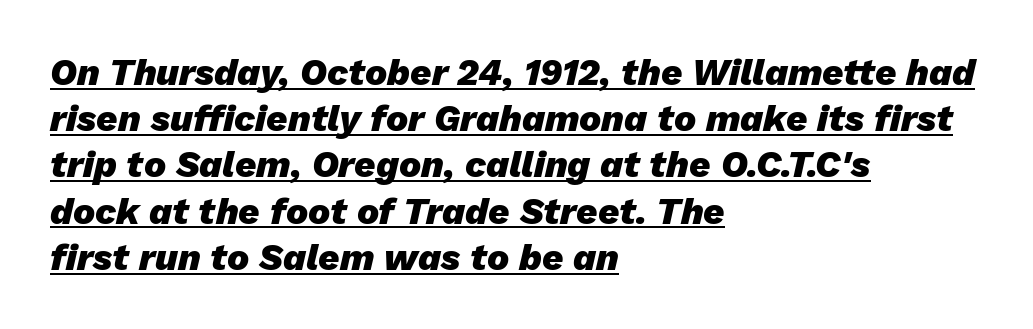
Nothing unusual about the tracking: characters are spaced as the font intends. Vertical spacing — default. Do the characters align in a grid? No, the font is proportional. How heavy is the stroke? Heavy — this is a bold.
